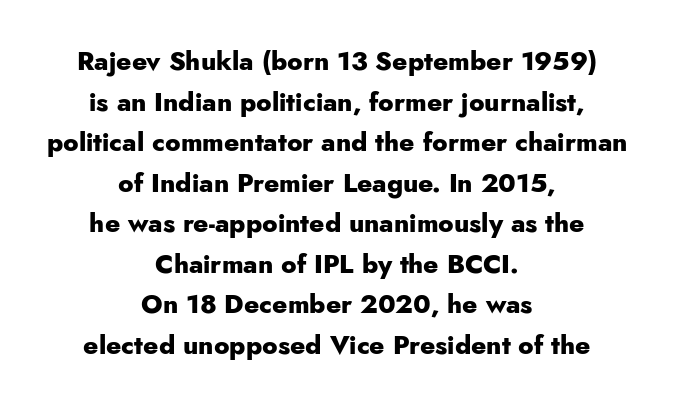
{"italic": "no", "bold": "yes", "underline": "no", "align": "center", "line_spacing": "normal", "line_spacing_ratio": 1.56, "letter_spacing": "normal", "letter_spacing_em": 0.0, "glyph_px": 26}
